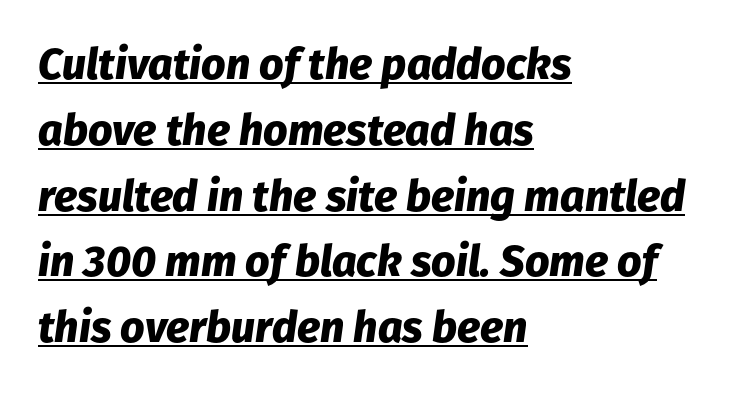
{"italic": "yes", "lean": "right", "slant_degrees": 8, "bold": "yes", "weight": "heavy", "width": "normal", "stroke_contrast": "low", "x_height": "medium", "monospaced": "no", "underline": "yes", "align": "left", "line_spacing": "normal", "line_spacing_ratio": 1.53, "letter_spacing": "normal", "letter_spacing_em": 0.0, "glyph_px": 43}
